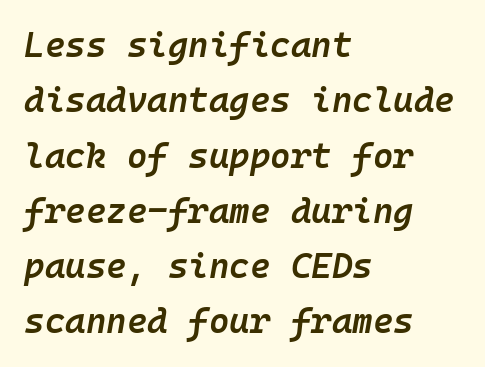
{"italic": "yes", "lean": "right", "slant_degrees": 10, "bold": "semi", "weight": "semibold", "width": "normal", "stroke_contrast": "low", "x_height": "medium", "monospaced": "yes", "underline": "no", "align": "left", "line_spacing": "normal", "line_spacing_ratio": 1.58, "letter_spacing": "normal", "letter_spacing_em": 0.0, "glyph_px": 35}
